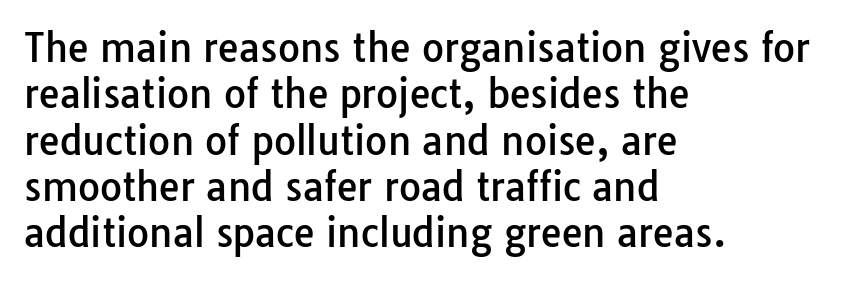
Q: Is the text italic (slanted)? A: No, it is upright.
Q: Is the typeface a serif or a sans-serif typeface? A: Sans-serif.
Q: Is the text underlined? A: No.
Q: How is the paragraph aligned? A: Left-aligned.
Q: Is the spacing between letters normal or unusually wide? A: Normal.
Q: Width (condensed, normal, or wide)? A: Normal.
Q: Stroke contrast? A: Low.
Q: x-height? A: Medium.
Q: Monospaced? A: No.
